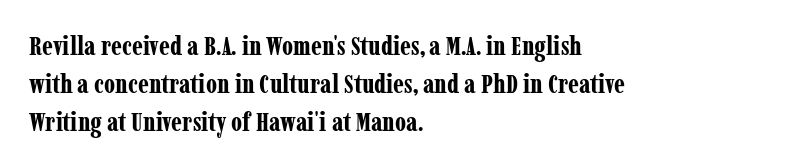
Line spacing here is normal. The baseline area is clear. This sample uses an upright cut, with every glyph sitting square on the baseline. These lines keep a tight, regular rhythm from letter to letter. Line beginnings align vertically; line endings do not.
